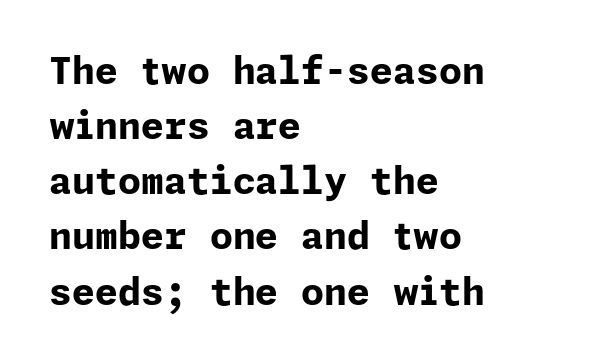
{"serif": "no", "italic": "no", "bold": "yes", "weight": "bold", "width": "normal", "stroke_contrast": "low", "x_height": "medium", "underline": "no", "align": "left", "line_spacing": "normal", "line_spacing_ratio": 1.49, "letter_spacing": "normal", "letter_spacing_em": 0.0, "glyph_px": 37}
